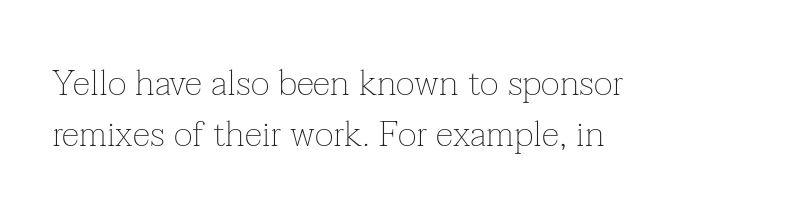
Q: Is the text bold? A: No.
Q: Is the text italic (slanted)? A: No, it is upright.
Q: Is the typeface a serif or a sans-serif typeface? A: Serif.
Q: Is the text underlined? A: No.
Q: How is the paragraph aligned? A: Left-aligned.
Q: Is the spacing between letters normal or unusually wide? A: Normal.
Q: Is the spacing between lines tight, normal or loose? A: Normal.
Q: Width (condensed, normal, or wide)? A: Normal.
Q: Stroke contrast? A: Low.
Q: x-height? A: Medium.
Q: Monospaced? A: No.
